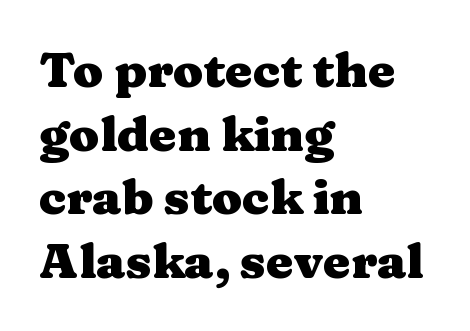
The typesetting leans heavy: a genuine bold. A normal amount of white space separates one row of letters from the next. The rendering uses natural spacing where letterforms have individual widths. Lines of text with bare space underneath. The text block is weighted toward the left margin, trailing off unevenly rightward.
